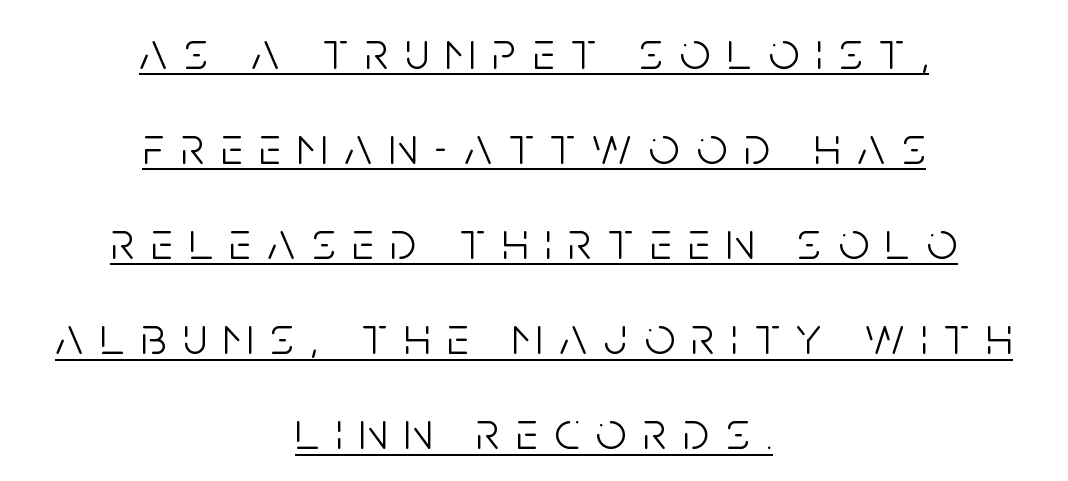
Compared with typical body copy, the letter spacing here is much looser. Neither beginnings nor endings align; midpoints do. Each letter keeps its own natural width here, so spacing adapts to shape. The lettering stays uniformly vertical, giving the passage a roman look.
